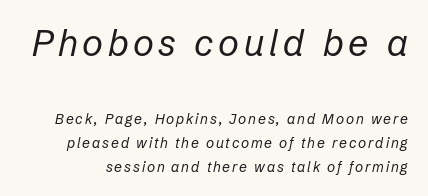
{"italic": "yes", "lean": "right", "slant_degrees": 12, "bold": "no", "weight": "regular", "width": "normal", "stroke_contrast": "low", "x_height": "medium", "monospaced": "no", "underline": "no", "line_spacing": "normal", "line_spacing_ratio": 1.7, "larger_block": "first", "size_ratio": 2.57, "glyph_px": 36}
